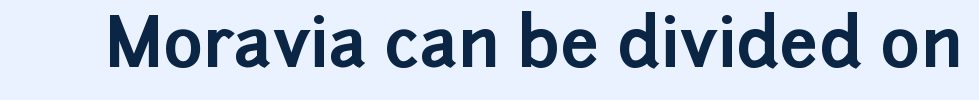
Q: Is the text bold? A: Yes.
Q: Is the text italic (slanted)? A: No, it is upright.
Q: Is the typeface a serif or a sans-serif typeface? A: Sans-serif.
Q: Is the text underlined? A: No.
Q: Is the spacing between letters normal or unusually wide? A: Normal.
Q: Width (condensed, normal, or wide)? A: Normal.
Q: Stroke contrast? A: Low.
Q: x-height? A: Medium.
Q: Monospaced? A: No.
